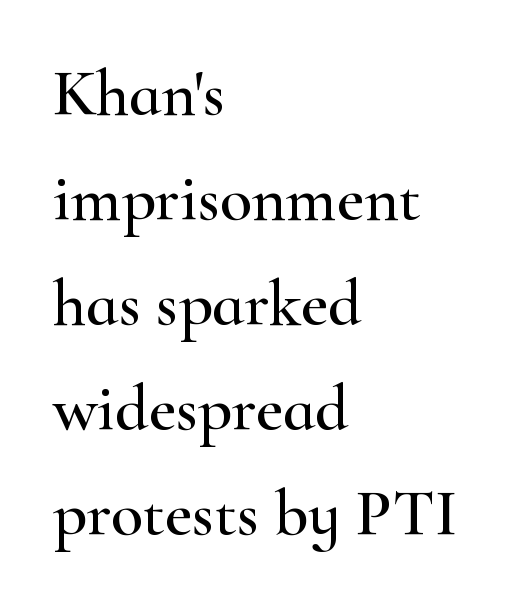
Q: Is the text italic (slanted)? A: No, it is upright.
Q: Is the typeface a serif or a sans-serif typeface? A: Serif.
Q: Is the text underlined? A: No.
Q: How is the paragraph aligned? A: Left-aligned.
Q: Is the spacing between letters normal or unusually wide? A: Normal.
Q: Is the spacing between lines tight, normal or loose? A: Normal.
Q: Width (condensed, normal, or wide)? A: Wide.
Q: Stroke contrast? A: High.
Q: x-height? A: Small.
Q: Monospaced? A: No.
